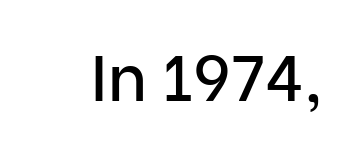
The image shows 64 px sans-serif type, upright; set normal letter spacing, not underlined; low stroke contrast and a medium x-height.
